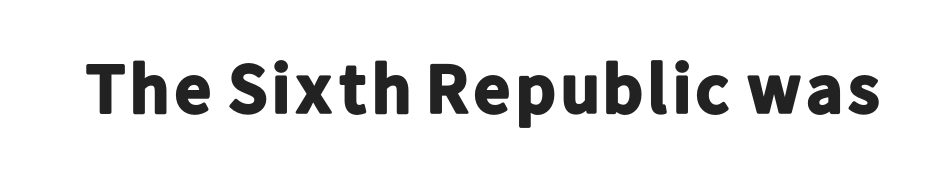
The image shows 71 px bold sans-serif type, upright; set normal letter spacing, not underlined; low stroke contrast and a medium x-height.
